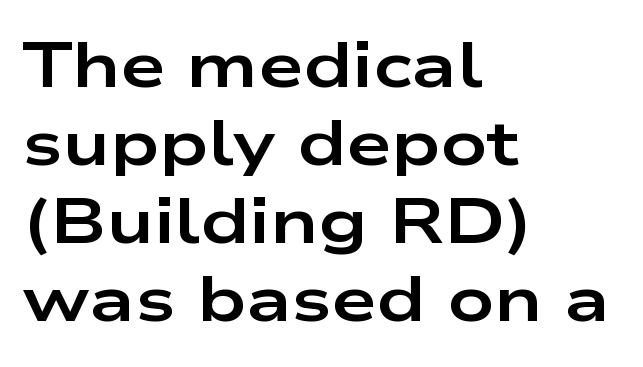
Q: Is the text bold? A: Yes.
Q: Is the text italic (slanted)? A: No, it is upright.
Q: Is the typeface a serif or a sans-serif typeface? A: Sans-serif.
Q: Is the text underlined? A: No.
Q: How is the paragraph aligned? A: Left-aligned.
Q: Is the spacing between letters normal or unusually wide? A: Normal.
Q: Width (condensed, normal, or wide)? A: Wide.
Q: Stroke contrast? A: Low.
Q: x-height? A: Medium.
Q: Monospaced? A: No.
